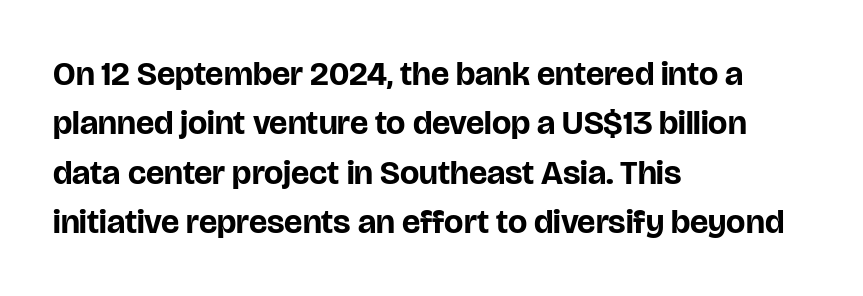
Casual observation: everything's shoved over to the left. Honestly, there is no underline to notice here at all. Heavy-handed strokes throughout: this text is bold. This is the regular roman posture of the typeface.
